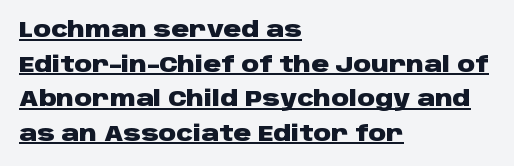
The image shows 22 px bold type, upright; set left-aligned, normal line spacing (1.57x), normal letter spacing, underlined.
